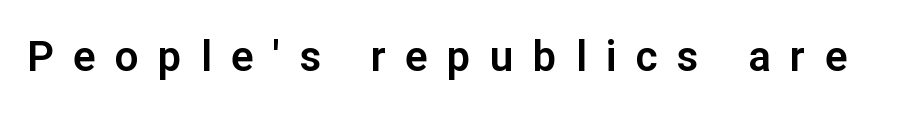
{"serif": "no", "italic": "no", "width": "normal", "stroke_contrast": "low", "x_height": "medium", "monospaced": "no", "underline": "no", "letter_spacing": "wide", "letter_spacing_em": 0.46, "glyph_px": 42}
